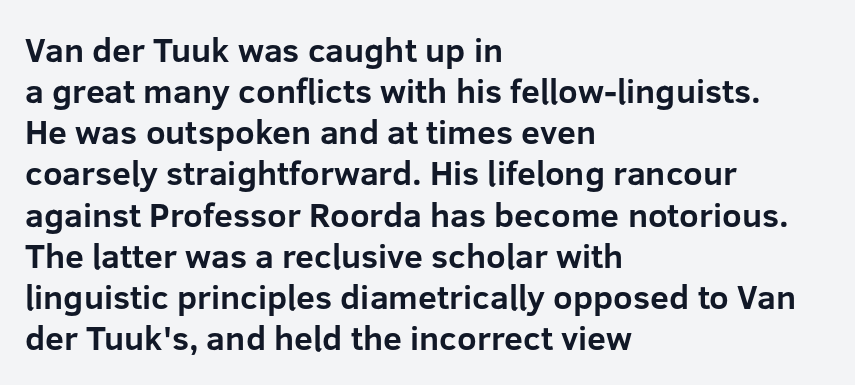
The image shows 34 px bold sans-serif type, upright; set left-aligned, line spacing 1.21x, normal letter spacing, not underlined; low stroke contrast and a medium x-height.
